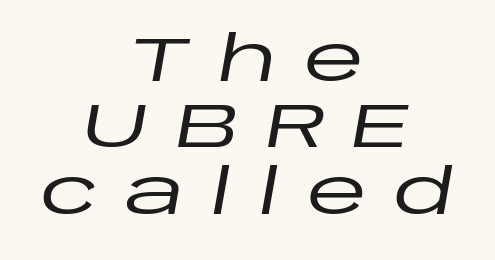
The image shows 62 px wide type, italic (leaning right); set centered, tight line spacing (1.07x), unusually wide letter spacing (+0.43 em), not underlined; low stroke contrast and a large x-height.
